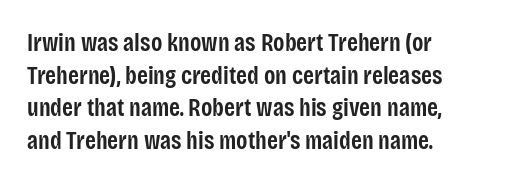
{"italic": "no", "bold": "semi", "underline": "no", "align": "left", "line_spacing": "normal", "line_spacing_ratio": 1.31, "letter_spacing": "normal", "letter_spacing_em": 0.0, "glyph_px": 25}
